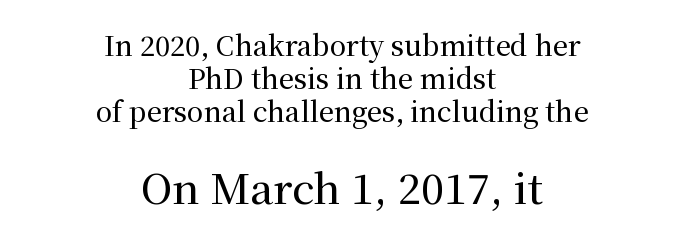
These two chunks differ in scale, with the bottom chunk taking the larger measure. Spacing verdict: proportional, widths tailored to each character. Serif or sans? Serif — the stroke terminals have little feet. This is the regular roman posture of the typeface. Beneath every word, the page is bare. The setting favours the middle, as headings and verse often do.
